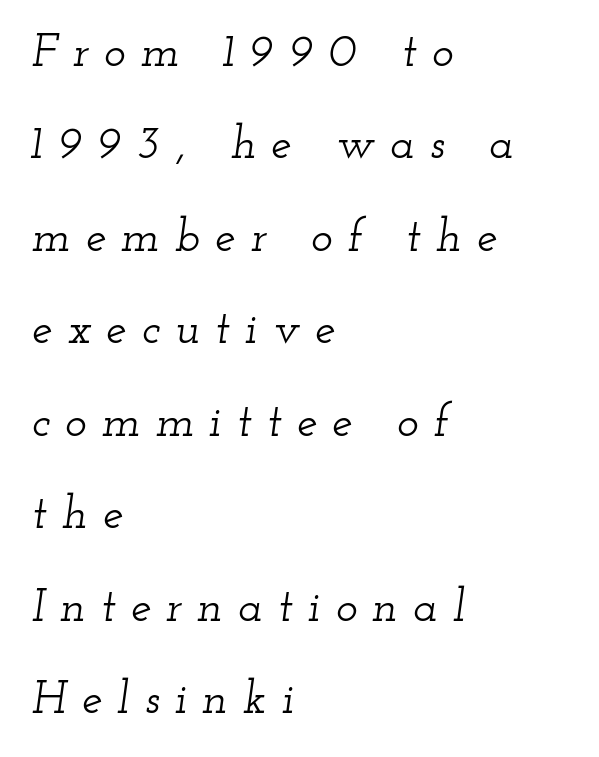
Q: Is the text italic (slanted)? A: Yes, it leans right by about 12 degrees.
Q: Is the typeface a serif or a sans-serif typeface? A: Serif.
Q: Is the text underlined? A: No.
Q: How is the paragraph aligned? A: Left-aligned.
Q: Is the spacing between letters normal or unusually wide? A: Unusually wide.
Q: Is the spacing between lines tight, normal or loose? A: Loose.
Q: Width (condensed, normal, or wide)? A: Wide.
Q: Stroke contrast? A: Low.
Q: x-height? A: Small.
Q: Monospaced? A: No.
